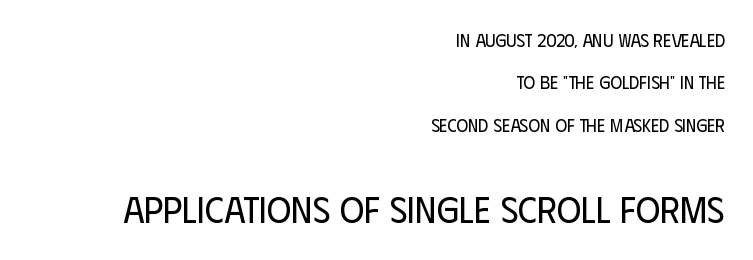
The image shows 37 px regular-weight, condensed sans-serif type, upright; set right-aligned, loose line spacing (2.36x), normal letter spacing, not underlined; the second (bottom) block is 2.06x larger; low stroke contrast and a large x-height.
